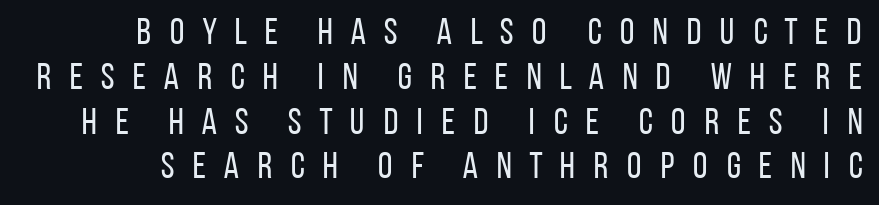
You could not count columns in this text — the font is proportionally spaced. The face looks like a standard text weight, possibly lighter. The string is rendered with underlining switched off. The letters carry no serifs — their stems end cleanly without finishing strokes. In terms of posture, this sample is upright.
